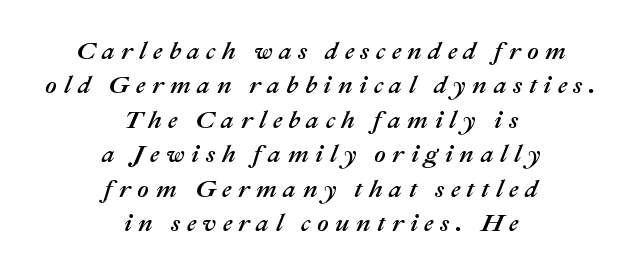
The image shows 25 px text type, italic (leaning right); set centered, normal line spacing (1.38x), unusually wide letter spacing (+0.26 em), not underlined.
